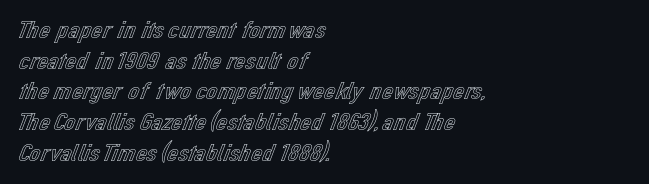
Q: Is the text italic (slanted)? A: Yes.
Q: Is the text underlined? A: No.
Q: How is the paragraph aligned? A: Left-aligned.
Q: Is the spacing between letters normal or unusually wide? A: Normal.
